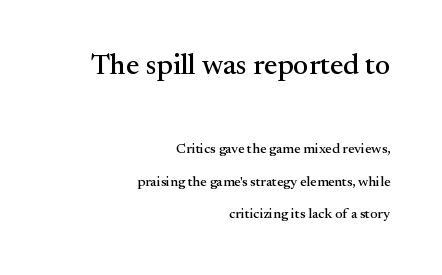
{"serif": "yes", "italic": "no", "width": "normal", "stroke_contrast": "medium", "x_height": "small", "monospaced": "no", "underline": "no", "align": "right", "line_spacing": "loose", "line_spacing_ratio": 2.32, "letter_spacing": "normal", "letter_spacing_em": 0.0, "larger_block": "first", "size_ratio": 2.07, "glyph_px": 29}
